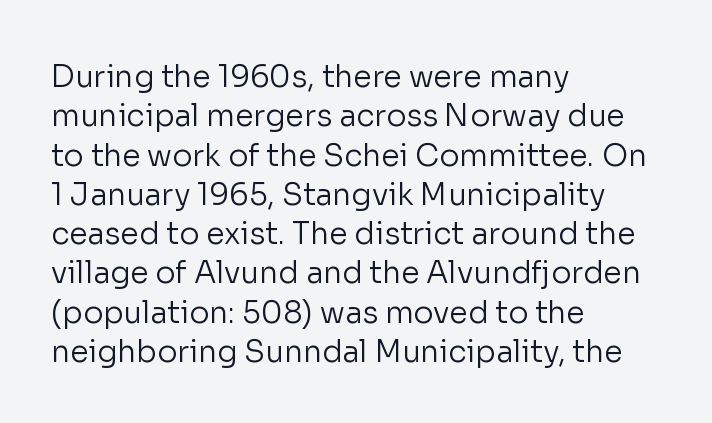
Is the stroke heavy? The answer is a plain regular-or-lighter. Does the copy run flush right? No — it runs flush left. Line spacing here is normal. The letters carry no serifs — their stems end cleanly without finishing strokes. The rendering keeps characters at their native spacing.
